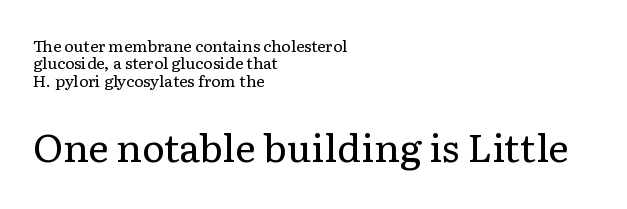
The image shows 39 px regular-weight serif type, upright; set left-aligned, tight line spacing (1.08x), normal letter spacing, not underlined; the second (bottom) block is 2.44x larger; low stroke contrast and a medium x-height.
